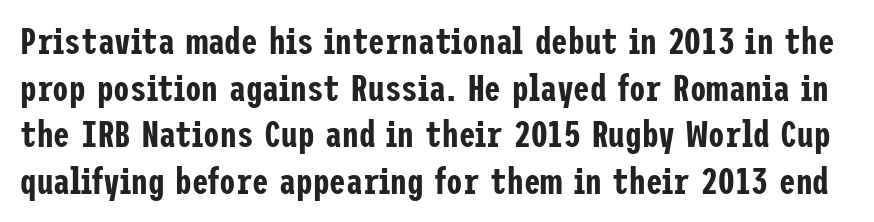
The image shows 37 px condensed sans-serif type, upright; set normal line spacing (1.26x), normal letter spacing, not underlined; low stroke contrast and a medium x-height.
